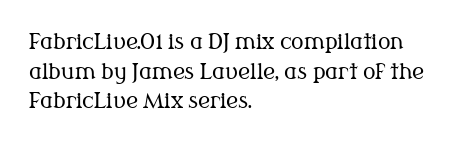
The image shows 21 px text type, upright; set left-aligned, normal line spacing (1.41x), normal letter spacing, not underlined.
